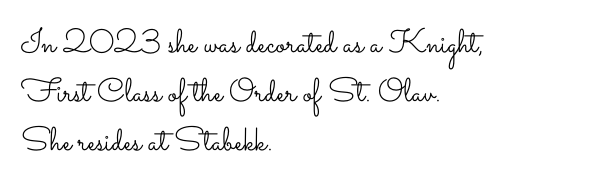
{"bold": "no", "weight": "light", "width": "wide", "stroke_contrast": "low", "x_height": "small", "monospaced": "no", "underline": "no", "align": "left", "line_spacing": "normal", "line_spacing_ratio": 1.49, "letter_spacing": "normal", "letter_spacing_em": 0.0, "glyph_px": 33}
